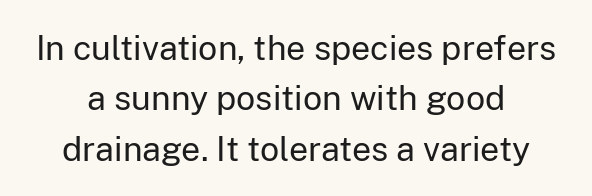
{"serif": "no", "italic": "no", "bold": "no", "weight": "regular", "width": "normal", "stroke_contrast": "low", "x_height": "medium", "monospaced": "no", "underline": "no", "line_spacing": "normal", "line_spacing_ratio": 1.48, "letter_spacing": "normal", "letter_spacing_em": 0.0, "glyph_px": 34}
